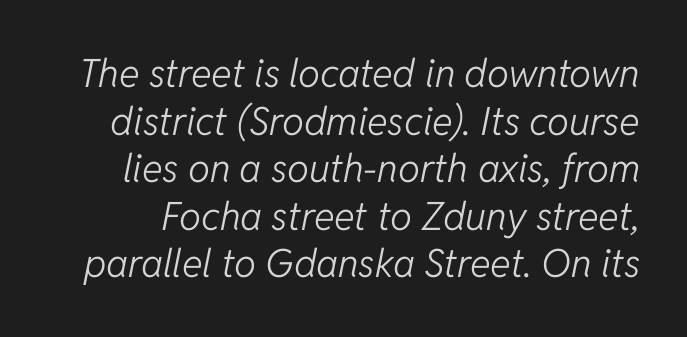
The image shows 39 px light type, italic (leaning right); set line spacing 1.22x, normal letter spacing, not underlined; low stroke contrast and a medium x-height.
